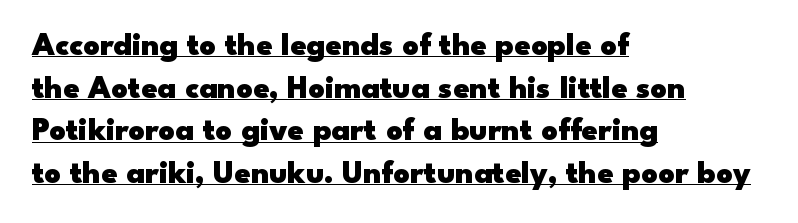
Q: Is the text bold? A: Yes.
Q: Is the text italic (slanted)? A: No, it is upright.
Q: Is the typeface a serif or a sans-serif typeface? A: Sans-serif.
Q: Is the text underlined? A: Yes.
Q: How is the paragraph aligned? A: Left-aligned.
Q: Is the spacing between letters normal or unusually wide? A: Normal.
Q: Is the spacing between lines tight, normal or loose? A: Normal.
Q: Width (condensed, normal, or wide)? A: Wide.
Q: Stroke contrast? A: Low.
Q: x-height? A: Small.
Q: Monospaced? A: No.
